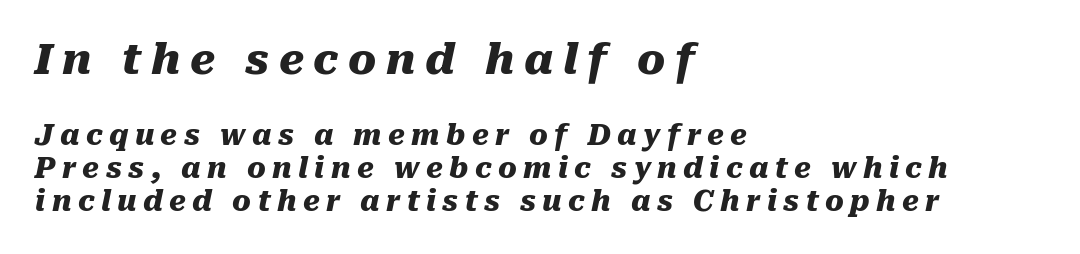
Q: Is the text bold? A: Yes.
Q: Is the text italic (slanted)? A: Yes, it leans right by about 10 degrees.
Q: Is the text underlined? A: No.
Q: How is the paragraph aligned? A: Left-aligned.
Q: Is the spacing between letters normal or unusually wide? A: Unusually wide.
Q: Which block of text is set in a larger size, the first (top) or the second (bottom)? A: The first (top) one.
Q: Width (condensed, normal, or wide)? A: Normal.
Q: Stroke contrast? A: Medium.
Q: x-height? A: Medium.
Q: Monospaced? A: No.
